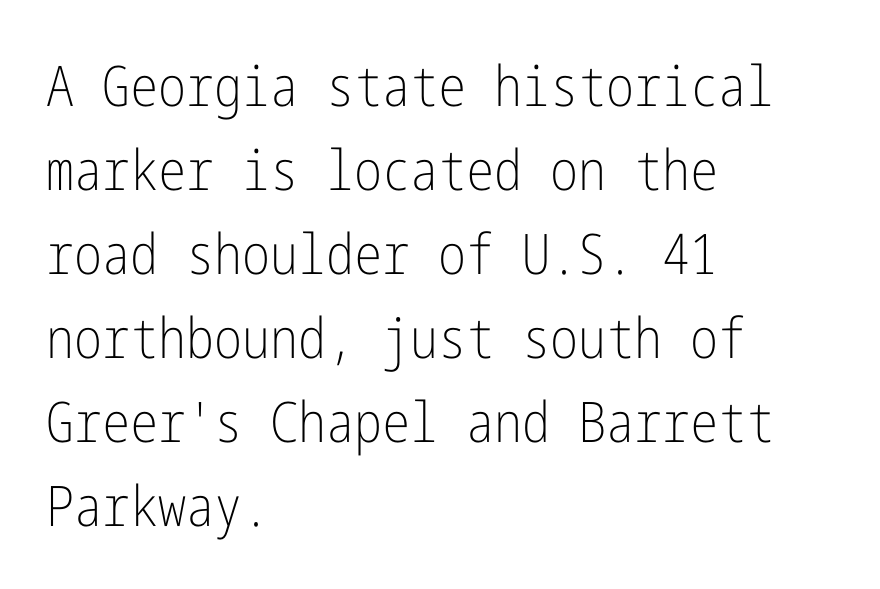
{"serif": "no", "italic": "no", "bold": "no", "weight": "light", "width": "condensed", "stroke_contrast": "low", "x_height": "medium", "underline": "no", "align": "left", "line_spacing": "normal", "line_spacing_ratio": 1.5, "letter_spacing": "normal", "letter_spacing_em": 0.0, "glyph_px": 56}
